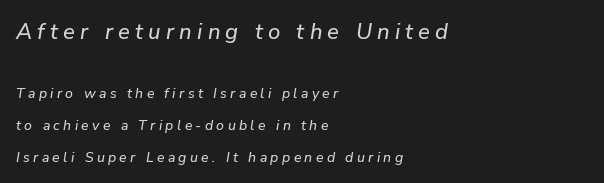
{"italic": "yes", "lean": "right", "slant_degrees": 9, "underline": "no", "align": "left", "line_spacing": "loose", "line_spacing_ratio": 2.26, "letter_spacing": "wide", "letter_spacing_em": 0.24, "larger_block": "first", "size_ratio": 1.57, "glyph_px": 22}
